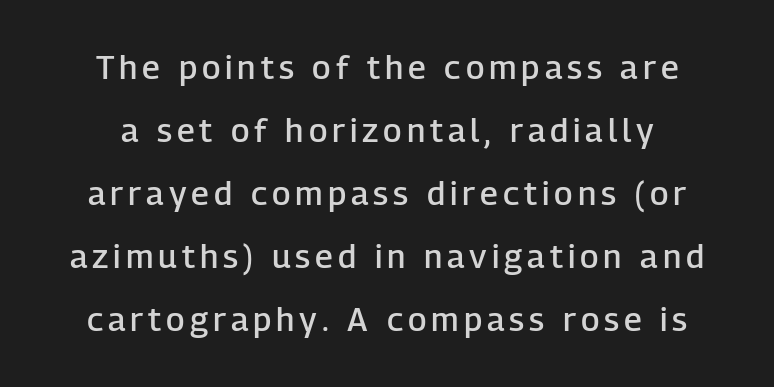
Q: Is the text bold? A: Semi-bold.
Q: Is the text italic (slanted)? A: No, it is upright.
Q: Is the typeface a serif or a sans-serif typeface? A: Sans-serif.
Q: Is the text underlined? A: No.
Q: Is the spacing between lines tight, normal or loose? A: Loose.
Q: Width (condensed, normal, or wide)? A: Normal.
Q: Stroke contrast? A: Low.
Q: x-height? A: Medium.
Q: Monospaced? A: No.
